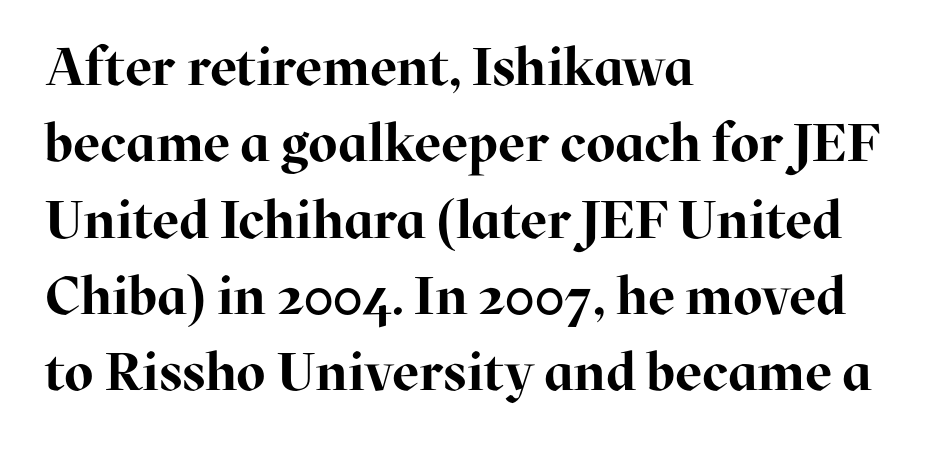
Q: Is the text bold? A: Yes.
Q: Is the text italic (slanted)? A: No, it is upright.
Q: Is the typeface a serif or a sans-serif typeface? A: Serif.
Q: Is the text underlined? A: No.
Q: How is the paragraph aligned? A: Left-aligned.
Q: Is the spacing between letters normal or unusually wide? A: Normal.
Q: Is the spacing between lines tight, normal or loose? A: Normal.
Q: Width (condensed, normal, or wide)? A: Normal.
Q: Stroke contrast? A: High.
Q: x-height? A: Medium.
Q: Monospaced? A: No.
